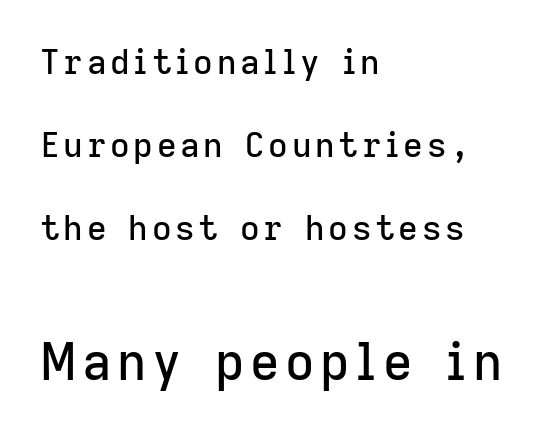
The image shows 51 px sans-serif type, upright; set left-aligned, loose line spacing (2.44x), not underlined; the second (bottom) block is 1.5x larger; low stroke contrast and a medium x-height.
